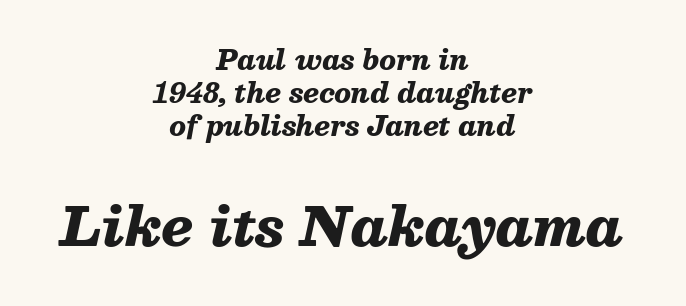
Q: Is the text bold? A: Yes.
Q: Is the text italic (slanted)? A: Yes, it leans right by about 13 degrees.
Q: Is the text underlined? A: No.
Q: How is the paragraph aligned? A: Centered.
Q: Is the spacing between letters normal or unusually wide? A: Normal.
Q: Which block of text is set in a larger size, the first (top) or the second (bottom)? A: The second (bottom) one.
Q: Width (condensed, normal, or wide)? A: Normal.
Q: Stroke contrast? A: Medium.
Q: x-height? A: Medium.
Q: Monospaced? A: No.
